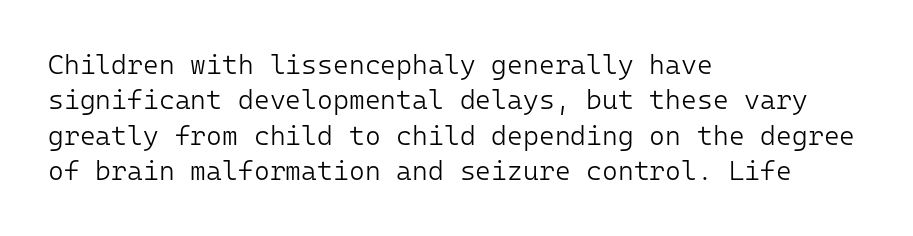
Line beginnings align vertically; line endings do not. The typography opts for an upright posture over an oblique one. Baseline-to-baseline distance is the conventional proportion of letter height. The characters are drawn with everyday or finer stroke widths. Here the glyphs are tracked normally, forming tight word shapes.
